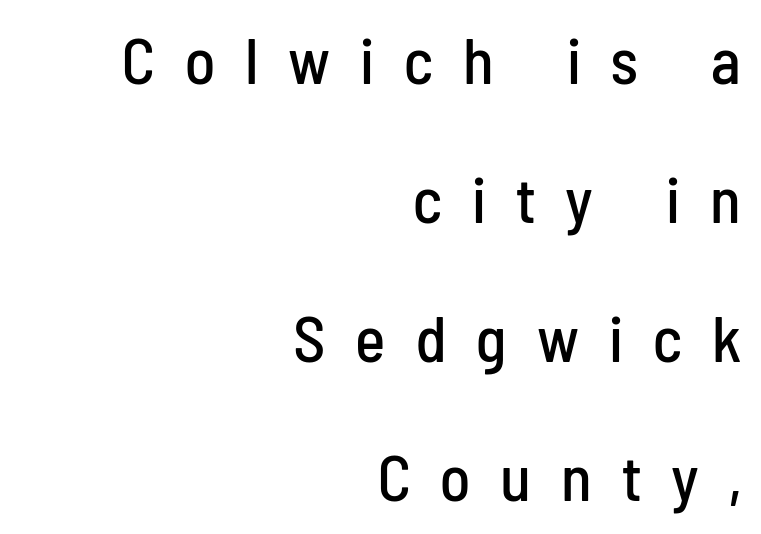
The setting favours the right margin, as signatures and pull-quotes sometimes do. The lines are spread far apart with generous leading. Character widths vary here, with narrow letters taking less room than wide ones. The typeface chosen for these lines omits serifs.
